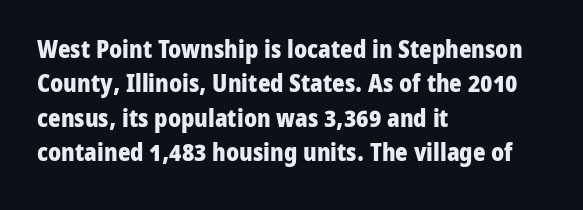
{"italic": "no", "bold": "yes", "underline": "no", "align": "left", "line_spacing": "normal", "line_spacing_ratio": 1.43, "letter_spacing": "normal", "letter_spacing_em": 0.0, "glyph_px": 24}
